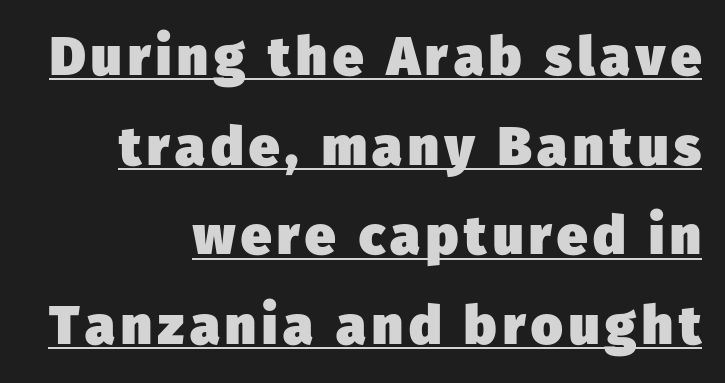
This is sans-serif lettering, the kind often seen on screens and signage. You'd pick this weight for a headline — it's a proper bold. This rendering uses right alignment, leaving the left contour irregular. Note the varied advance widths — an 'i' is clearly narrower than an 'm'. Honestly, the row spacing looks completely unremarkable.
